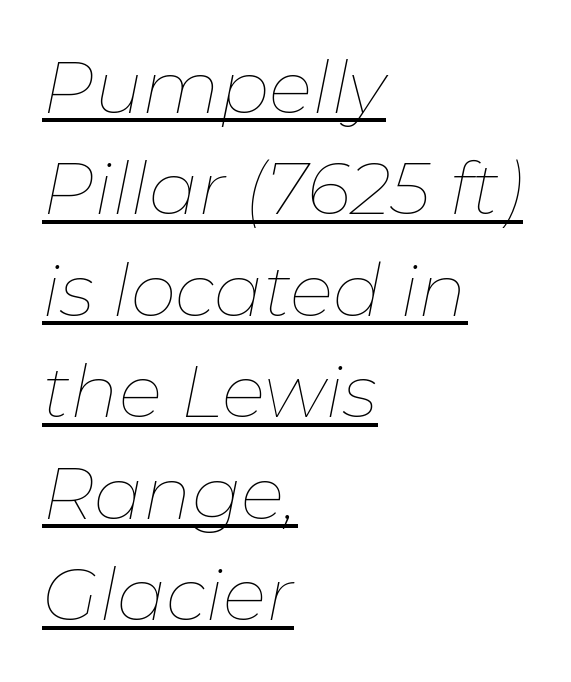
Q: Is the text bold? A: No.
Q: Is the text italic (slanted)? A: Yes, it leans right by about 11 degrees.
Q: Is the text underlined? A: Yes.
Q: How is the paragraph aligned? A: Left-aligned.
Q: Is the spacing between letters normal or unusually wide? A: Normal.
Q: Is the spacing between lines tight, normal or loose? A: Normal.
Q: Width (condensed, normal, or wide)? A: Normal.
Q: Stroke contrast? A: Low.
Q: x-height? A: Medium.
Q: Monospaced? A: No.
